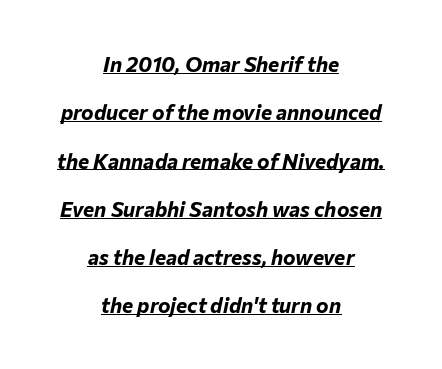
The image shows 21 px bold type, italic (leaning right); set centered, loose line spacing (2.3x), normal letter spacing, underlined.
